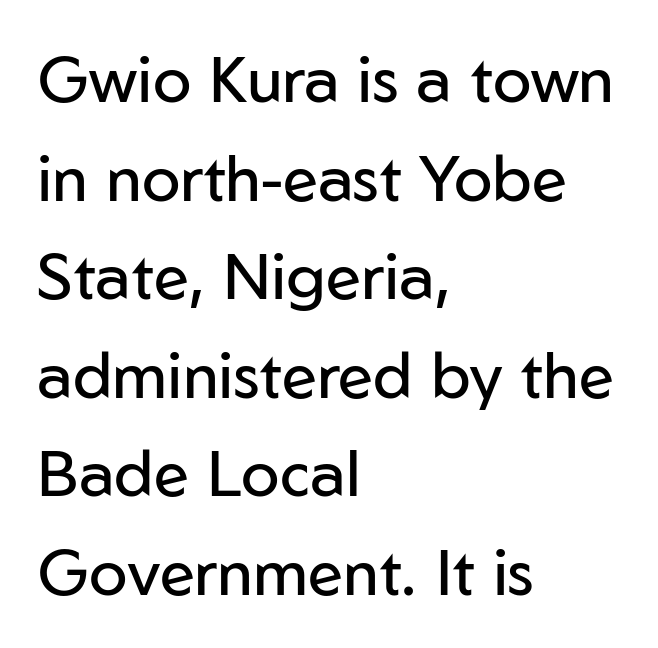
The image shows 64 px regular-weight sans-serif type, upright; set left-aligned, normal line spacing (1.54x), normal letter spacing, not underlined; low stroke contrast and a medium x-height.
